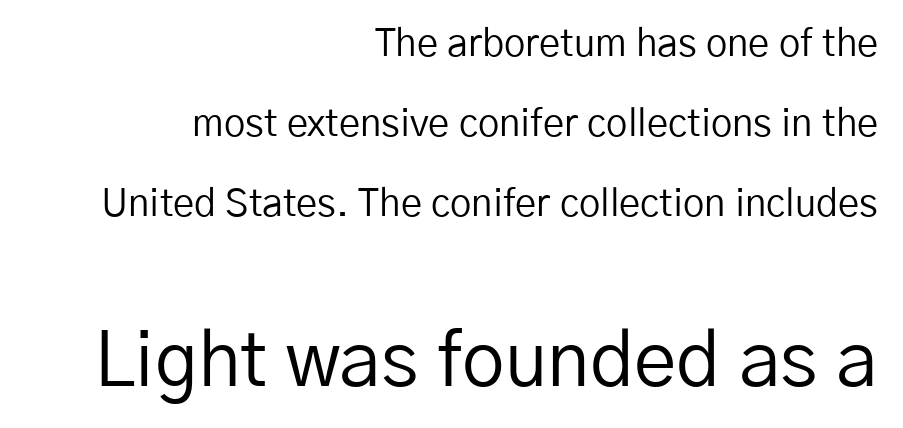
Q: Is the text bold? A: No.
Q: Is the text italic (slanted)? A: No, it is upright.
Q: Is the typeface a serif or a sans-serif typeface? A: Sans-serif.
Q: Is the text underlined? A: No.
Q: How is the paragraph aligned? A: Right-aligned.
Q: Is the spacing between letters normal or unusually wide? A: Normal.
Q: Is the spacing between lines tight, normal or loose? A: Loose.
Q: Which block of text is set in a larger size, the first (top) or the second (bottom)? A: The second (bottom) one.
Q: Width (condensed, normal, or wide)? A: Normal.
Q: Stroke contrast? A: Low.
Q: x-height? A: Medium.
Q: Monospaced? A: No.
